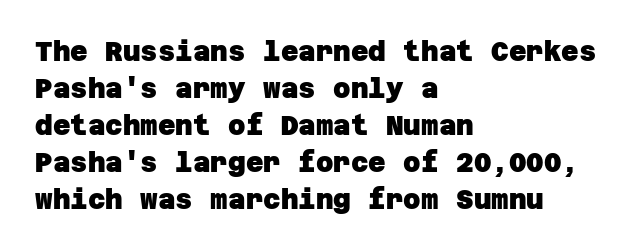
The image shows 27 px bold type; set left-aligned, normal line spacing (1.37x), normal letter spacing, not underlined.
